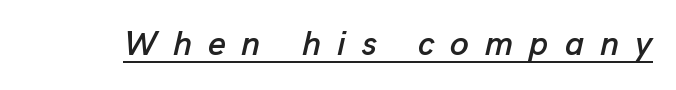
The image shows 34 px text type, italic (leaning right); set unusually wide letter spacing (+0.47 em), underlined; low stroke contrast and a medium x-height.
